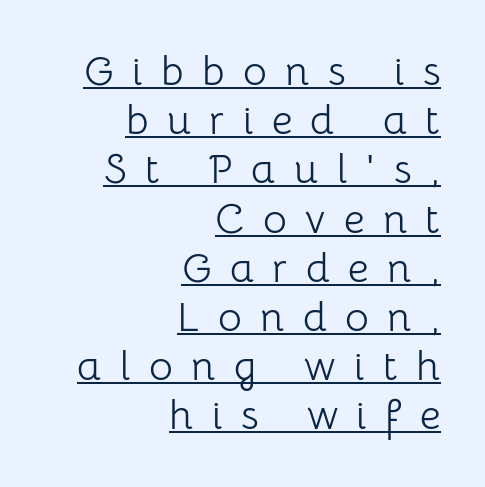
Q: Is the text bold? A: No.
Q: Is the text italic (slanted)? A: No, it is upright.
Q: Is the typeface a serif or a sans-serif typeface? A: Sans-serif.
Q: Is the text underlined? A: Yes.
Q: How is the paragraph aligned? A: Right-aligned.
Q: Is the spacing between letters normal or unusually wide? A: Unusually wide.
Q: Width (condensed, normal, or wide)? A: Normal.
Q: Stroke contrast? A: Low.
Q: x-height? A: Medium.
Q: Monospaced? A: No.
